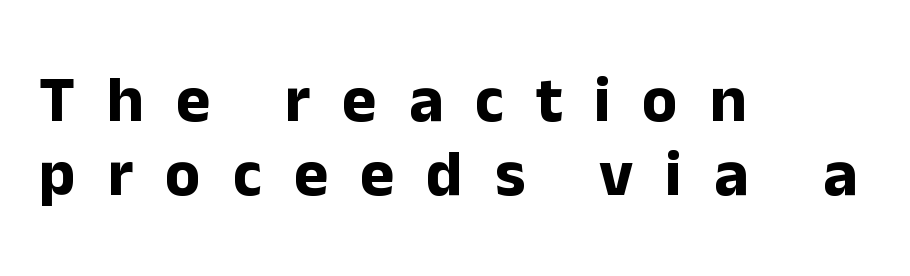
{"serif": "no", "italic": "no", "bold": "yes", "weight": "bold", "width": "normal", "stroke_contrast": "low", "x_height": "medium", "monospaced": "no", "underline": "no", "align": "left", "line_spacing": "tight", "line_spacing_ratio": 1.14, "letter_spacing": "wide", "letter_spacing_em": 0.49, "glyph_px": 65}
